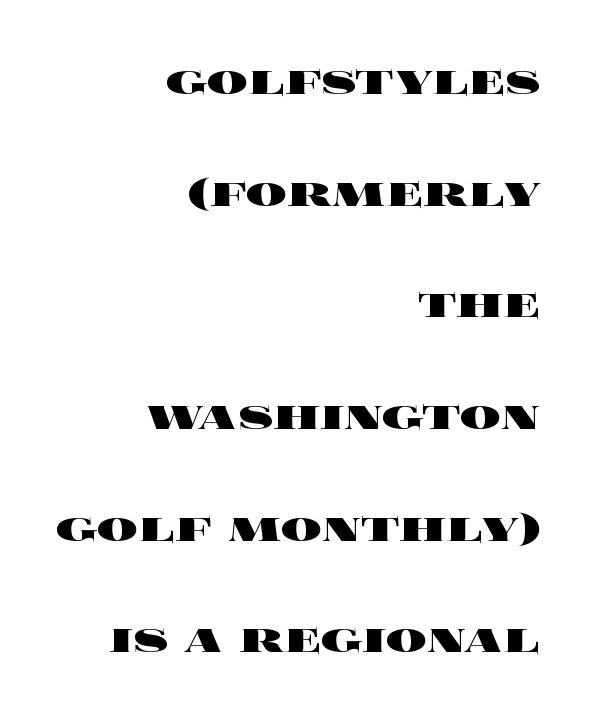
Varying glyph widths throughout — classic text-font behaviour. In terms of letterspacing, this is plain default setting. A typesetter would mark this as roman, not italic. Airy leading. Beneath every word, the page is bare. Notice how thick the strokes are: this is what a full bold looks like.
